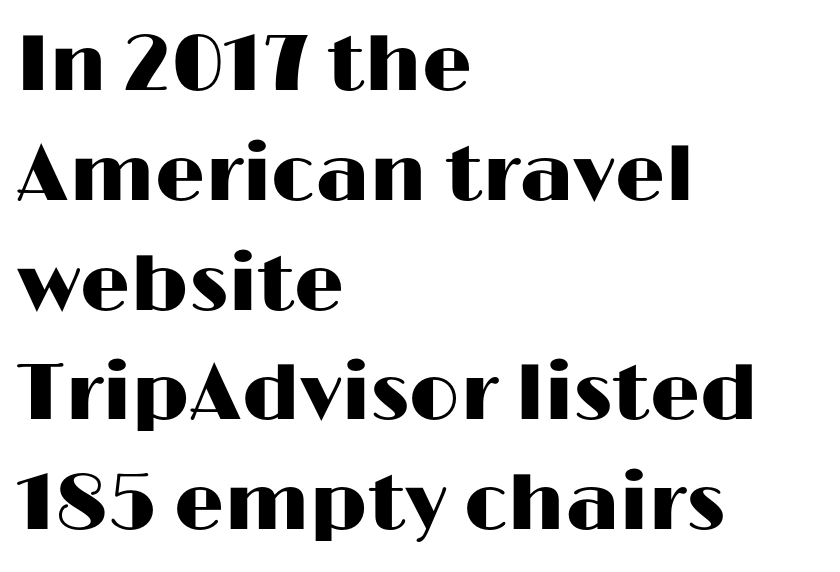
Nope, not italic — everything's standing straight. You can tell from the bare stems that sans-serif type was used. Does the leading feel generous? No, just average. The rendering uses natural spacing where letterforms have individual widths. The specimen omits any rule beneath the text block's lines.
